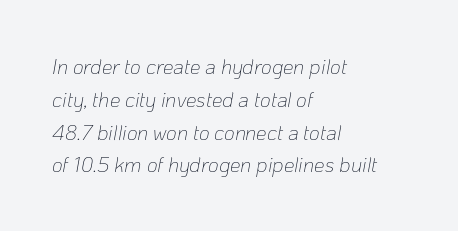
Q: Is the text bold? A: No.
Q: Is the text italic (slanted)? A: Yes, it leans right by about 10 degrees.
Q: Is the text underlined? A: No.
Q: How is the paragraph aligned? A: Left-aligned.
Q: Is the spacing between letters normal or unusually wide? A: Normal.
Q: Is the spacing between lines tight, normal or loose? A: Normal.
